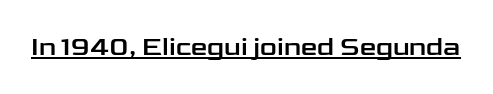
Posture: vertical. Is the letter spacing exaggerated? No — it looks like the ordinary default. These characters rest on top of a visible drawn line.
